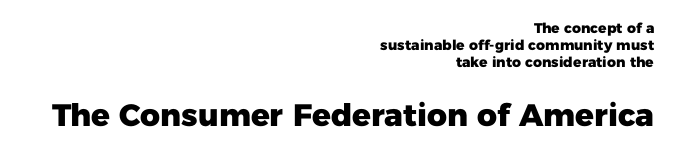
{"serif": "no", "italic": "no", "bold": "yes", "weight": "heavy", "width": "normal", "stroke_contrast": "low", "x_height": "medium", "monospaced": "no", "underline": "no", "align": "right", "line_spacing_ratio": 1.21, "letter_spacing": "normal", "letter_spacing_em": 0.0, "larger_block": "second", "size_ratio": 2.21, "glyph_px": 31}
